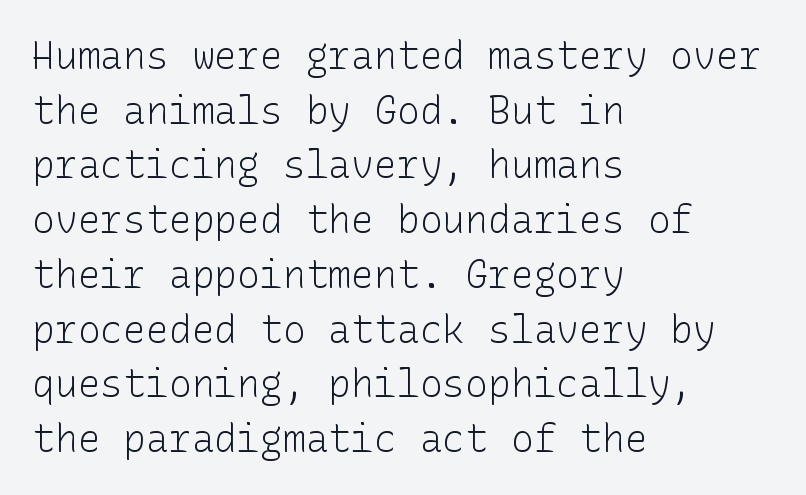
These lines sit exactly where default settings would place them. Bare-footed words on every line. The setting favours the left margin, as ordinary paragraphs usually do. No feet cap the strokes, marking this as sans-serif type. A typesetter would call this zero additional tracking.
